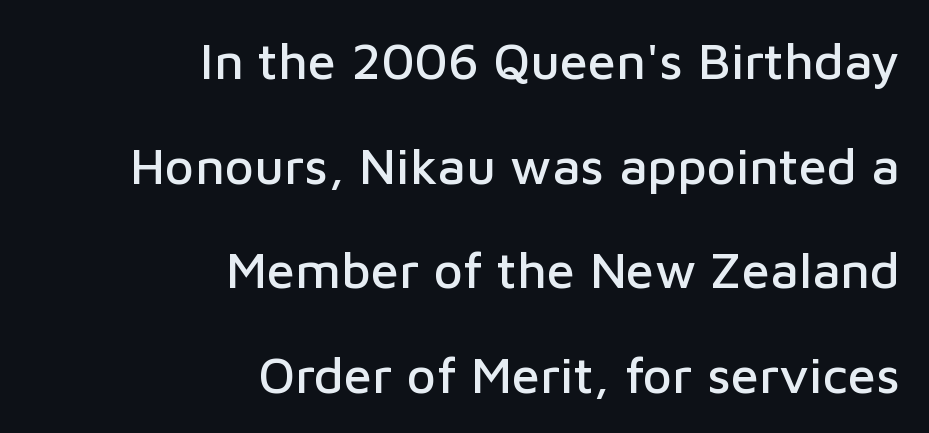
The image shows 51 px sans-serif type, upright; set right-aligned, loose line spacing (2.05x), normal letter spacing, not underlined; low stroke contrast and a medium x-height.
